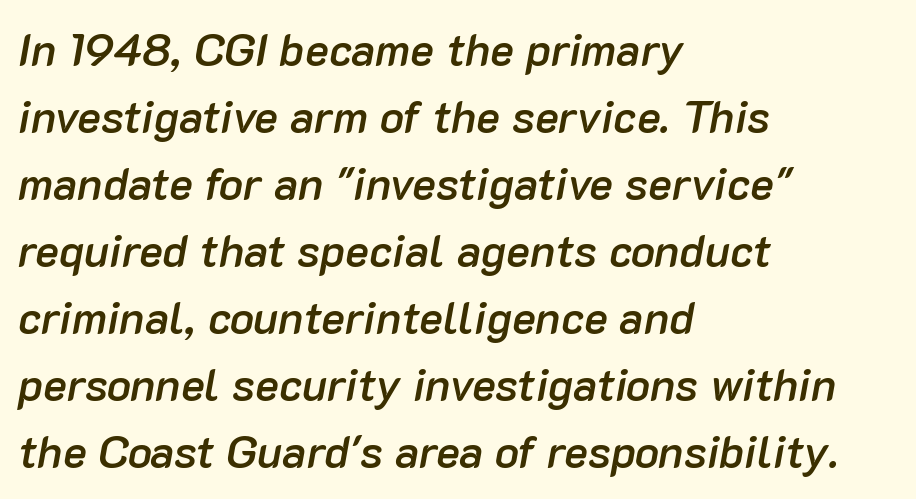
Q: Is the text bold? A: Semi-bold.
Q: Is the text italic (slanted)? A: Yes, it leans right by about 10 degrees.
Q: Is the text underlined? A: No.
Q: How is the paragraph aligned? A: Left-aligned.
Q: Is the spacing between letters normal or unusually wide? A: Normal.
Q: Is the spacing between lines tight, normal or loose? A: Normal.
Q: Width (condensed, normal, or wide)? A: Normal.
Q: Stroke contrast? A: Low.
Q: x-height? A: Medium.
Q: Monospaced? A: No.
